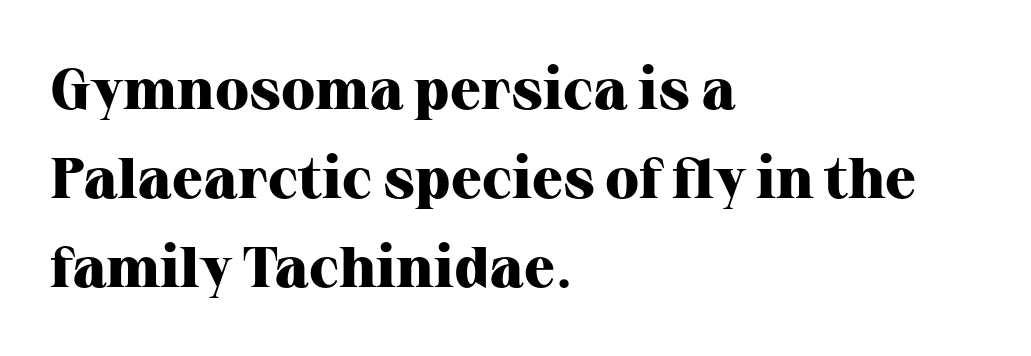
One-word summary of the alignment: left. Italic? Not at all — the glyphs are vertical. How heavy is the stroke? Heavy — this is a bold. The zone under the glyphs is completely vacant.
